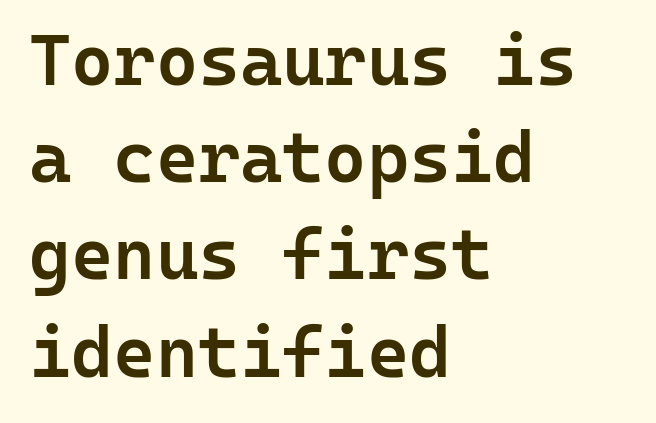
I'd call this a sans setting — the letters go barefoot. The specimen reads as upright at a glance. There is no visible air inserted between adjacent glyphs. The letters march in equal steps, a hallmark of fixed-pitch type. The space between consecutive lines is moderate. Compared with a centered layout, this one pins lines to the left instead.
